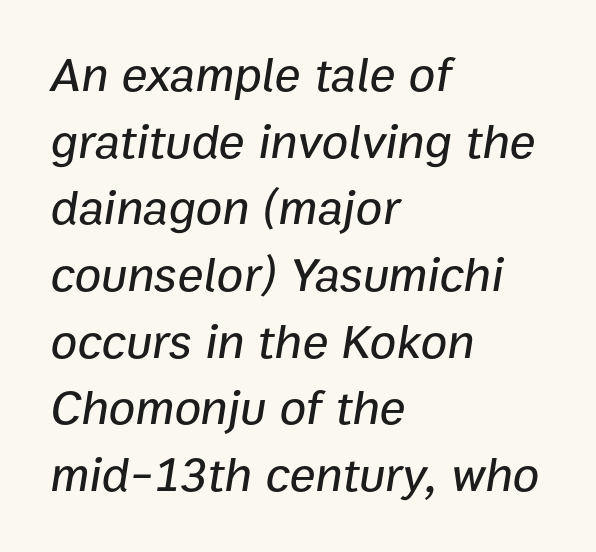
Q: Is the text italic (slanted)? A: Yes, it leans right by about 9 degrees.
Q: Is the text underlined? A: No.
Q: How is the paragraph aligned? A: Left-aligned.
Q: Is the spacing between letters normal or unusually wide? A: Normal.
Q: Is the spacing between lines tight, normal or loose? A: Normal.
Q: Width (condensed, normal, or wide)? A: Normal.
Q: Stroke contrast? A: Low.
Q: x-height? A: Medium.
Q: Monospaced? A: No.
